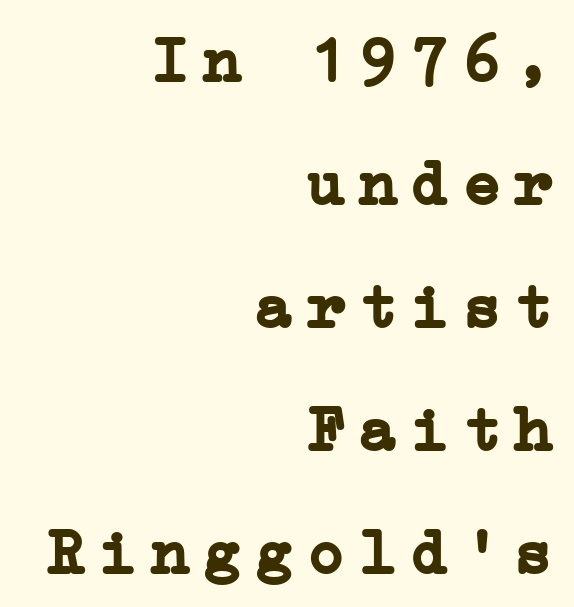
{"serif": "yes", "italic": "no", "bold": "yes", "weight": "semibold", "width": "normal", "stroke_contrast": "low", "x_height": "medium", "underline": "no", "align": "right", "line_spacing": "loose", "line_spacing_ratio": 1.92, "letter_spacing": "wide", "letter_spacing_em": 0.21, "glyph_px": 64}
